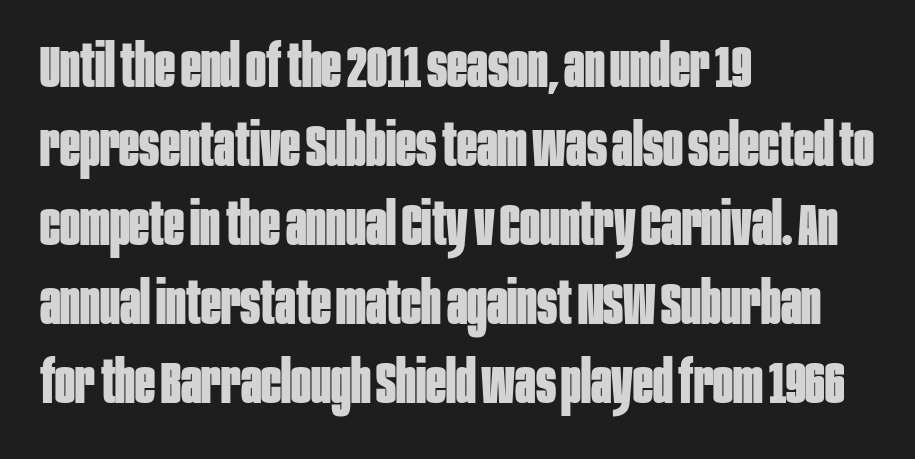
The image shows 59 px bold, condensed sans-serif type, upright; set left-aligned, normal line spacing (1.34x), normal letter spacing, not underlined; low stroke contrast and a large x-height.
